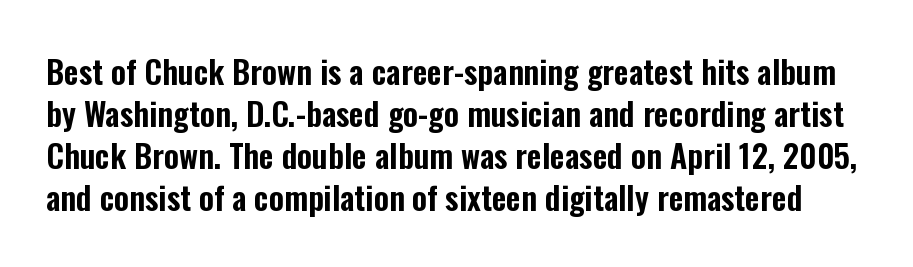
Nobody touched the tracking dial on this one. The lines sit at an ordinary, default distance from one another. Every stem runs plumb, perpendicular to the baseline. Character widths vary here, with narrow letters taking less room than wide ones. Serif or sans? Sans — the stroke terminals are bare.
